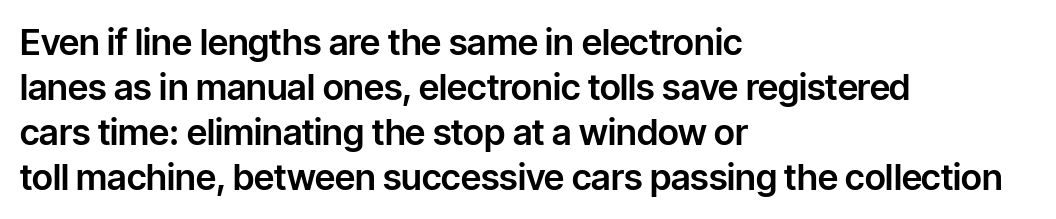
{"serif": "no", "italic": "no", "width": "normal", "stroke_contrast": "low", "x_height": "medium", "monospaced": "no", "underline": "no", "align": "left", "line_spacing": "normal", "line_spacing_ratio": 1.25, "letter_spacing": "normal", "letter_spacing_em": 0.0, "glyph_px": 36}
